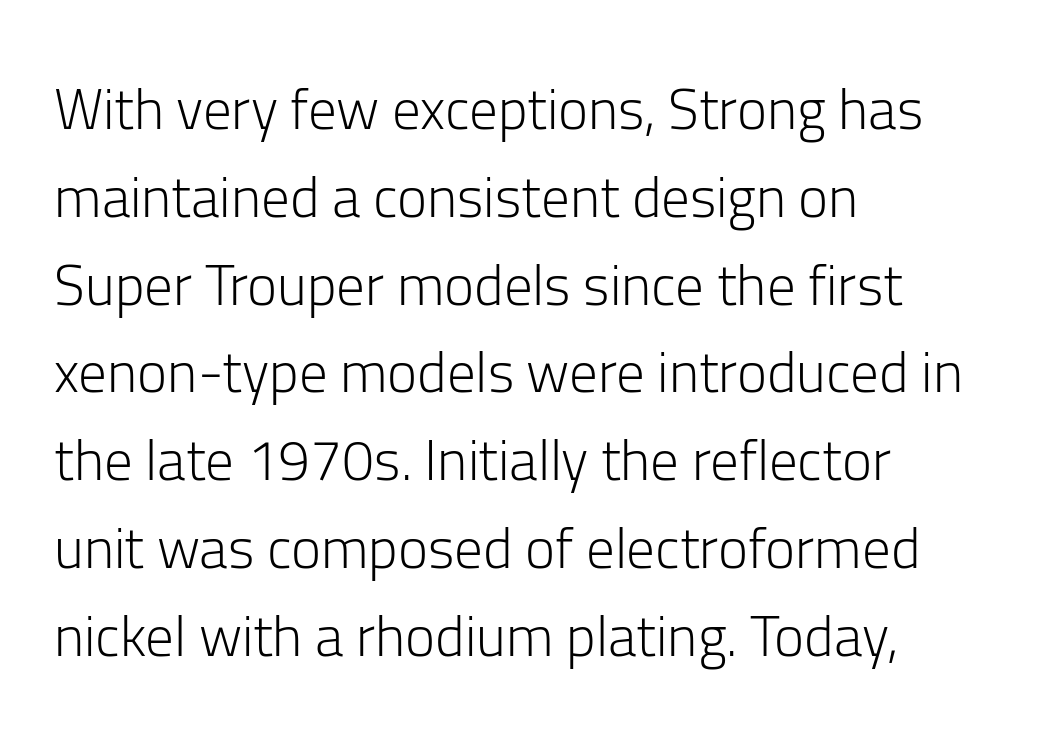
Q: Is the text bold? A: No.
Q: Is the text italic (slanted)? A: No, it is upright.
Q: Is the typeface a serif or a sans-serif typeface? A: Sans-serif.
Q: Is the text underlined? A: No.
Q: How is the paragraph aligned? A: Left-aligned.
Q: Is the spacing between letters normal or unusually wide? A: Normal.
Q: Is the spacing between lines tight, normal or loose? A: Normal.
Q: Width (condensed, normal, or wide)? A: Normal.
Q: Stroke contrast? A: Low.
Q: x-height? A: Medium.
Q: Monospaced? A: No.
